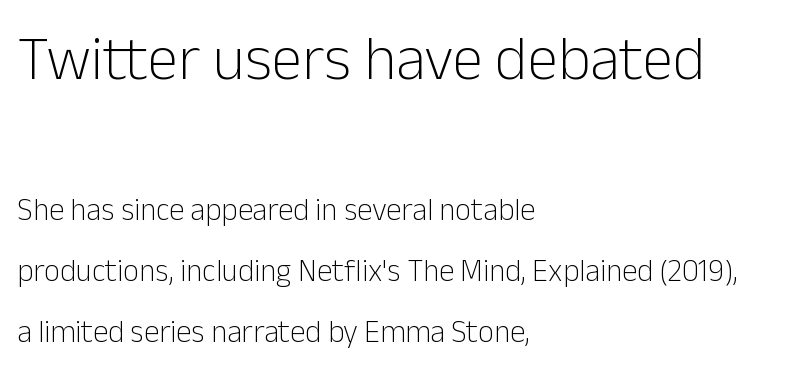
The image shows 62 px light sans-serif type, upright; set left-aligned, loose line spacing (1.97x), normal letter spacing, not underlined; the first (top) block is 2.0x larger; low stroke contrast and a medium x-height.
